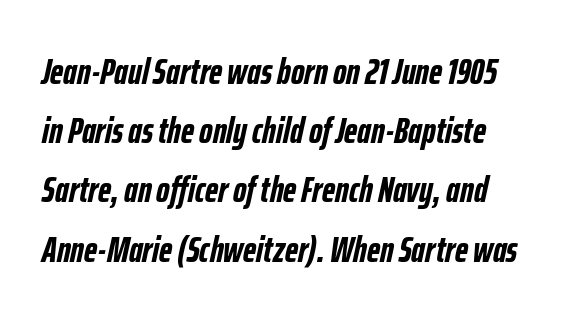
You could not count columns in this text — the font is proportionally spaced. Here the glyphs are tracked normally, forming tight word shapes. Characters are canted at an angle relative to the baseline's perpendicular. The string is rendered with underlining switched off. Summary of vertical rhythm: regular, with standard interline spacing. Weight check: bold — yes, fully.
